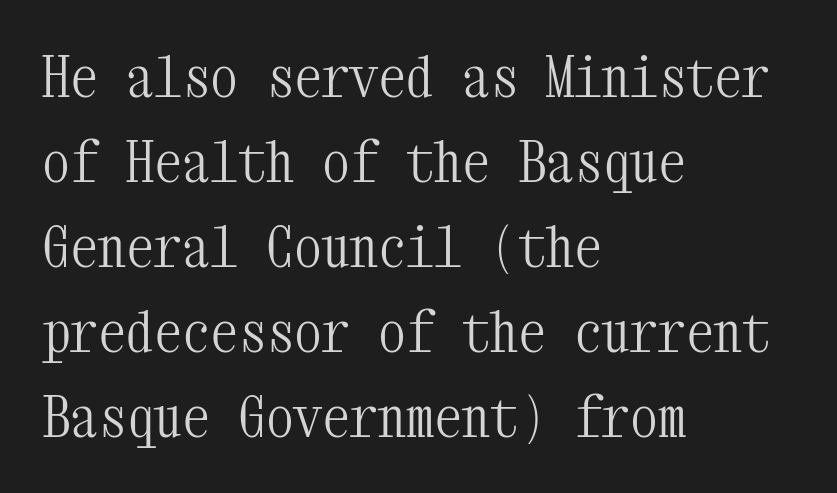
The image shows 56 px light, condensed serif type, upright, monospaced; set left-aligned, normal line spacing (1.52x), normal letter spacing, not underlined; medium stroke contrast and a medium x-height.
